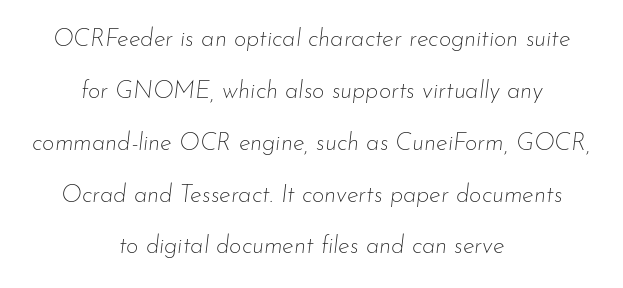
Q: Is the text bold? A: No.
Q: Is the text italic (slanted)? A: Yes, it leans right by about 7 degrees.
Q: Is the text underlined? A: No.
Q: How is the paragraph aligned? A: Centered.
Q: Is the spacing between letters normal or unusually wide? A: Normal.
Q: Is the spacing between lines tight, normal or loose? A: Loose.
